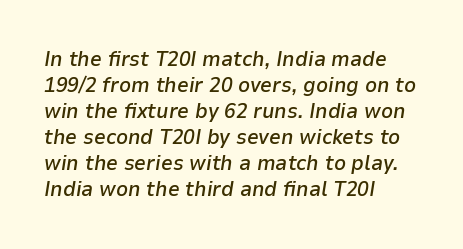
{"italic": "yes", "lean": "right", "slant_degrees": 9, "bold": "semi", "underline": "no", "align": "left", "line_spacing_ratio": 1.24, "letter_spacing": "normal", "letter_spacing_em": 0.0, "glyph_px": 21}
